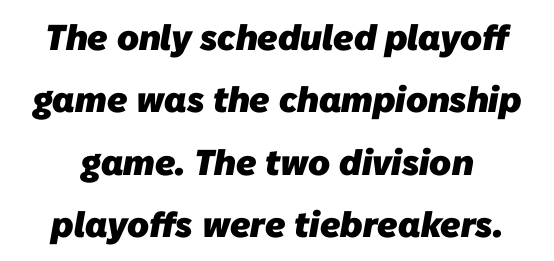
The image shows 36 px heavy sans-serif type; set line spacing 1.73x, normal letter spacing, not underlined; low stroke contrast and a medium x-height.
